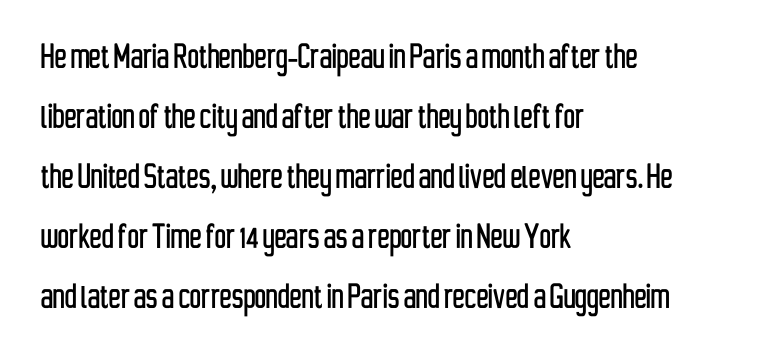
Nothing unusual about the tracking: characters are spaced as the font intends. Does the type have serifs? No, each stem ends abruptly. Horizontal alignment here is leftward, the default for most running prose. This sample uses an upright cut, with every glyph sitting square on the baseline. Anything drawn beneath the words? Only blank space. In terms of leading, this rendering sits right in the middle.
